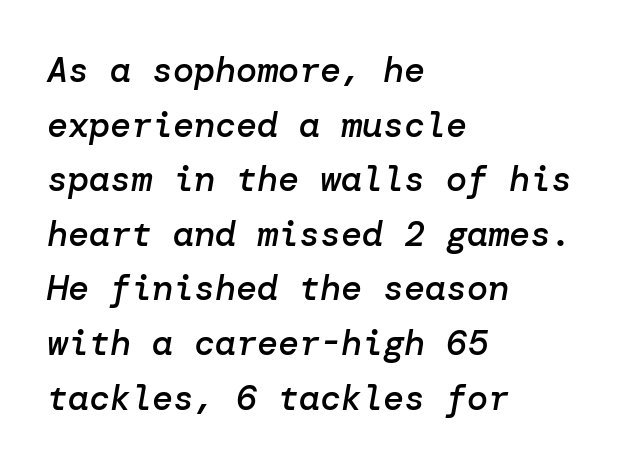
The image shows 35 px semibold type, italic (leaning right); set left-aligned, normal line spacing (1.56x), normal letter spacing, not underlined; low stroke contrast and a medium x-height.
